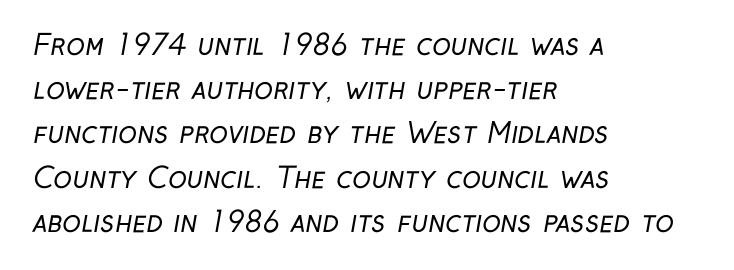
{"serif": "no", "bold": "no", "weight": "regular", "width": "condensed", "stroke_contrast": "low", "x_height": "medium", "monospaced": "no", "underline": "no", "align": "left", "line_spacing": "normal", "line_spacing_ratio": 1.58, "letter_spacing": "normal", "letter_spacing_em": 0.0, "glyph_px": 28}
